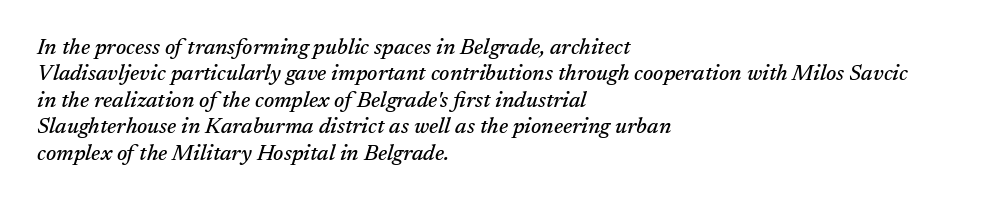
Does extra space separate the letters? No, they use regular spacing. The gap between lines stays unmarked. These lines stack with their left ends in a neat column. The whole block is typeset with a tilt.
